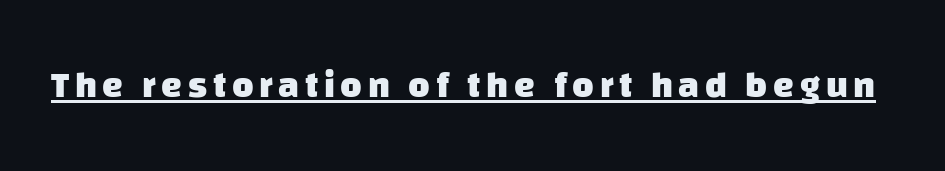
The image shows 37 px heavy sans-serif type; set underlined; low stroke contrast and a large x-height.
